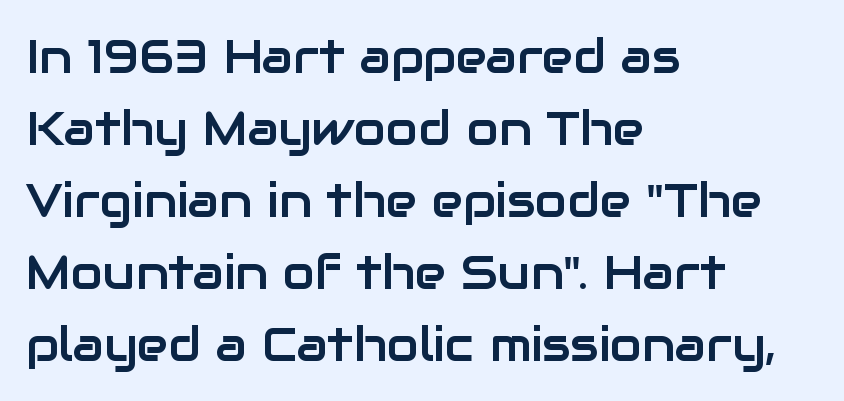
The letters advance in unequal steps, a hallmark of proportional type. Underlining? Definitely not there. The passage shown is typeset with a sans-serif family. A typesetter would call this zero additional tracking. Quick note: not italic, upright.
